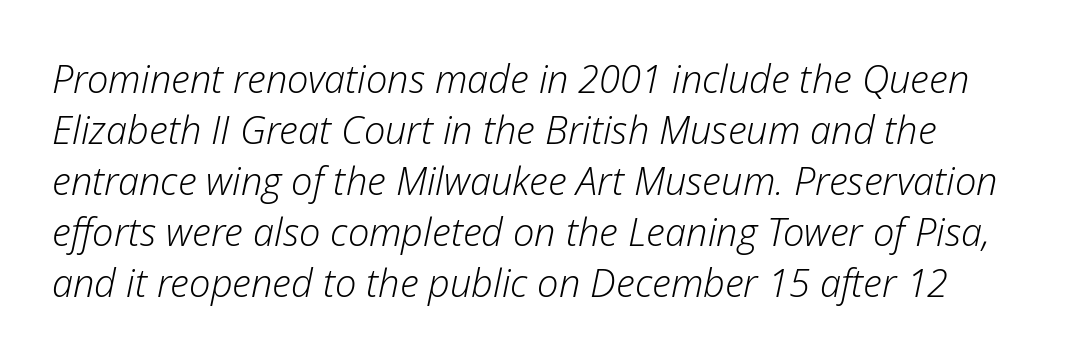
The specimen reads as italic at a glance. Line spacing here is normal. The passage shown has conventional tracking throughout. These glyphs show unthickened strokes, regular width or finer. Do the characters align in a grid? No, the font is proportional.
